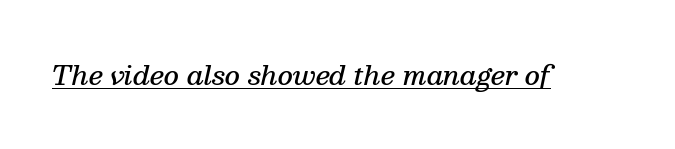
Q: Is the text bold? A: Semi-bold.
Q: Is the text italic (slanted)? A: Yes, it leans right by about 13 degrees.
Q: Is the text underlined? A: Yes.
Q: Is the spacing between letters normal or unusually wide? A: Normal.
